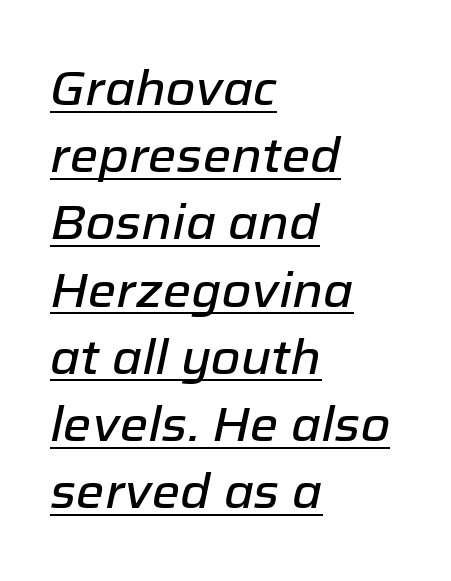
Q: Is the text italic (slanted)? A: Yes, it leans right by about 12 degrees.
Q: Is the text underlined? A: Yes.
Q: How is the paragraph aligned? A: Left-aligned.
Q: Is the spacing between letters normal or unusually wide? A: Normal.
Q: Is the spacing between lines tight, normal or loose? A: Normal.
Q: Width (condensed, normal, or wide)? A: Normal.
Q: Stroke contrast? A: Low.
Q: x-height? A: Medium.
Q: Monospaced? A: No.
